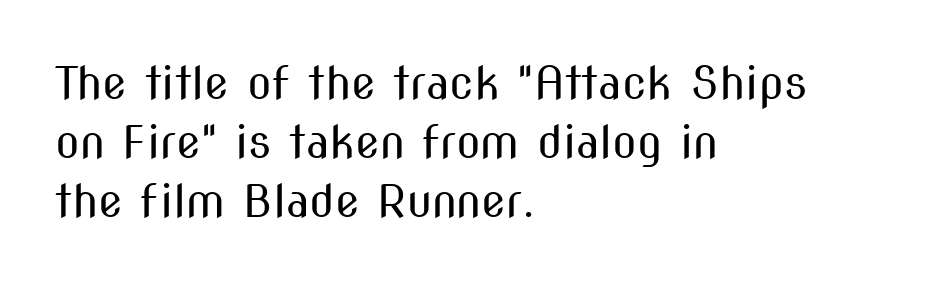
{"serif": "no", "italic": "no", "bold": "no", "weight": "regular", "width": "condensed", "stroke_contrast": "medium", "x_height": "medium", "monospaced": "no", "underline": "no", "align": "left", "line_spacing": "normal", "line_spacing_ratio": 1.31, "letter_spacing": "normal", "letter_spacing_em": 0.0, "glyph_px": 45}
